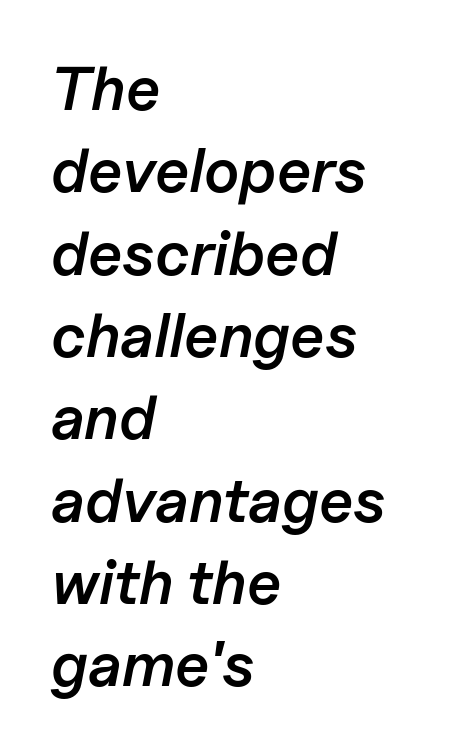
The rendering keeps characters at their native spacing. Spacing verdict: proportional, widths tailored to each character. Notice how the stems are inclined rather than vertical — that's the hallmark of italics. Each line starts at the same left margin while the right side varies. Regarding leading, the lines here are spaced in the standard way.
